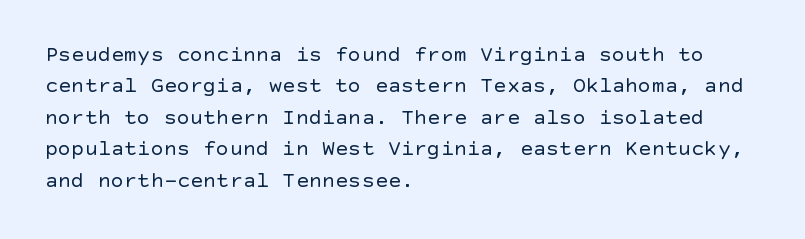
{"italic": "no", "bold": "no", "underline": "no", "align": "left", "line_spacing": "normal", "line_spacing_ratio": 1.43, "letter_spacing": "normal", "letter_spacing_em": 0.0, "glyph_px": 22}
